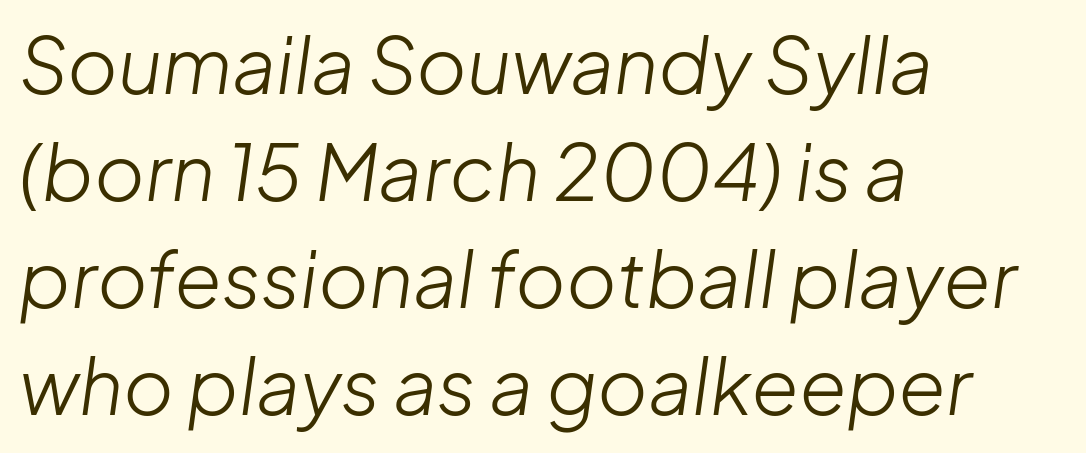
Clear beneath every line of the passage. In CSS terms this would be text-align: left. This sample uses an oblique cut, with every glyph tilted off the vertical. Compared with a typical body face, this is equally light or lighter still. The space between consecutive lines is moderate. The line texture is even and compact thanks to regular tracking.
